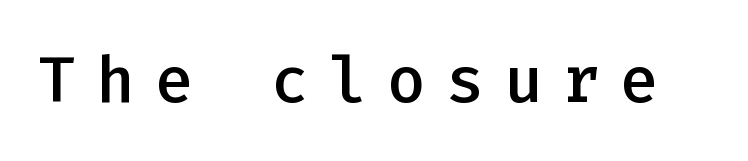
{"serif": "no", "italic": "no", "bold": "semi", "weight": "semibold", "width": "normal", "stroke_contrast": "low", "x_height": "medium", "monospaced": "yes", "underline": "no", "letter_spacing": "wide", "letter_spacing_em": 0.31, "glyph_px": 64}
